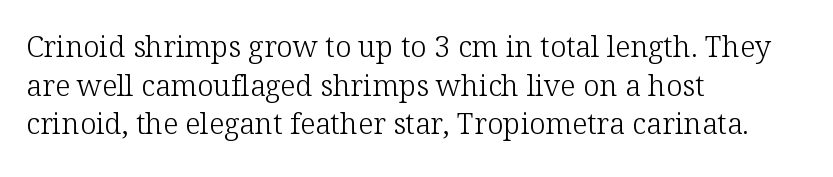
{"serif": "yes", "italic": "no", "bold": "no", "weight": "light", "width": "normal", "stroke_contrast": "low", "x_height": "medium", "monospaced": "no", "underline": "no", "align": "left", "line_spacing": "normal", "line_spacing_ratio": 1.33, "letter_spacing": "normal", "letter_spacing_em": 0.0, "glyph_px": 29}
